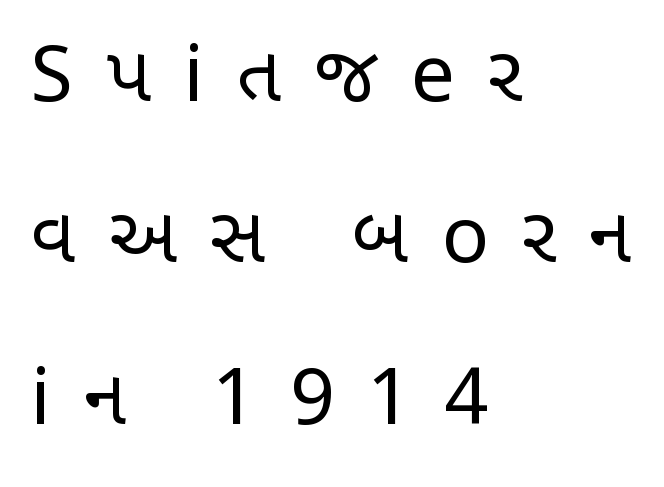
Every row of glyphs begins at an identical x-position on the left. The glyphs are unaccompanied by any horizontal stroke below them. Words appear elongated and porous because spacing is wide. Designer's note — italics off, roman on. No feet cap the strokes, marking this as sans-serif type. Leading: increased.
